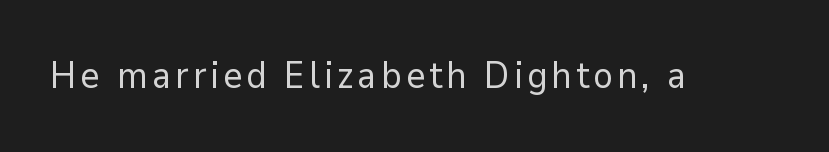
Q: Is the text bold? A: No.
Q: Is the text italic (slanted)? A: No, it is upright.
Q: Is the typeface a serif or a sans-serif typeface? A: Sans-serif.
Q: Is the text underlined? A: No.
Q: Width (condensed, normal, or wide)? A: Normal.
Q: Stroke contrast? A: Low.
Q: x-height? A: Medium.
Q: Monospaced? A: No.
